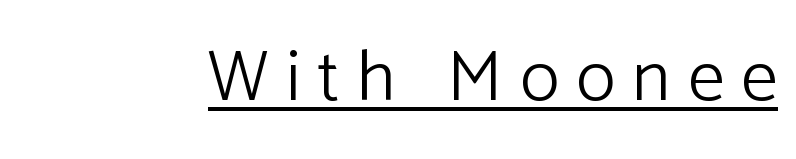
{"serif": "no", "italic": "no", "bold": "no", "weight": "light", "width": "normal", "stroke_contrast": "low", "x_height": "medium", "monospaced": "no", "underline": "yes", "letter_spacing": "wide", "letter_spacing_em": 0.24, "glyph_px": 73}
